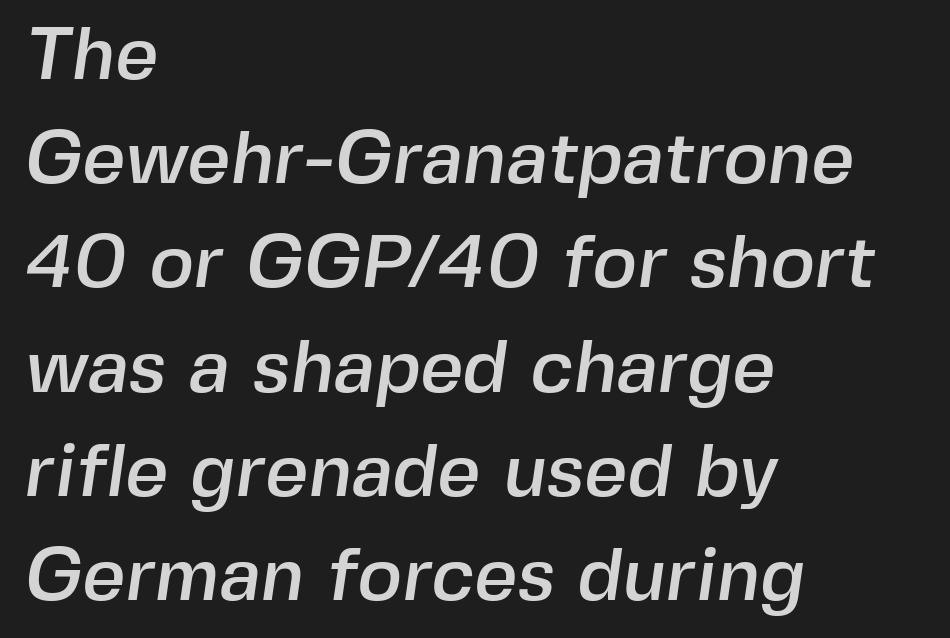
The image shows 75 px sans-serif type; set left-aligned, normal line spacing (1.39x), normal letter spacing, not underlined; a medium x-height.
